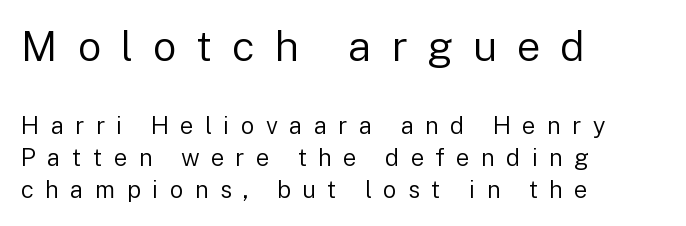
The image shows 42 px regular-weight sans-serif type, upright; set left-aligned, normal line spacing (1.34x), unusually wide letter spacing (+0.47 em), not underlined; the first (top) block is 1.75x larger; low stroke contrast and a medium x-height.
